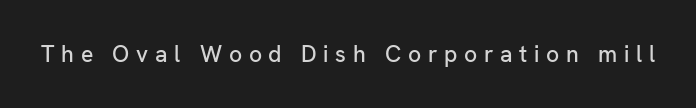
The image shows 23 px text type, upright; set unusually wide letter spacing (+0.29 em), not underlined.
